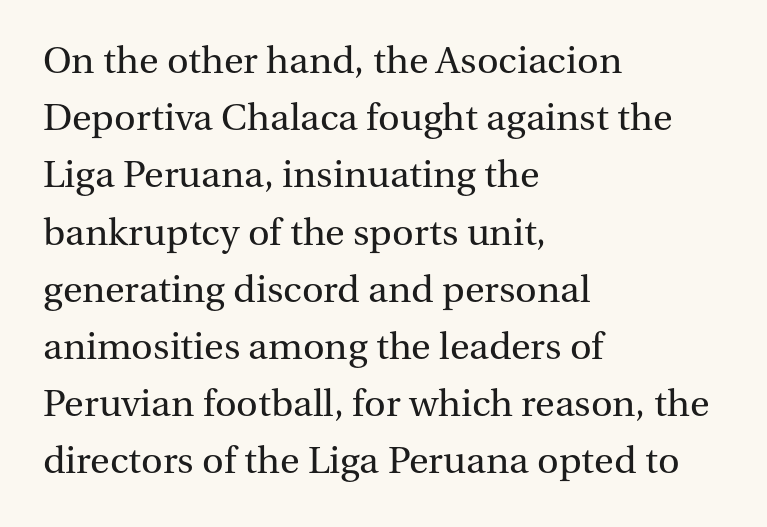
Q: Is the text bold? A: No.
Q: Is the text italic (slanted)? A: No, it is upright.
Q: Is the typeface a serif or a sans-serif typeface? A: Serif.
Q: Is the text underlined? A: No.
Q: How is the paragraph aligned? A: Left-aligned.
Q: Is the spacing between letters normal or unusually wide? A: Normal.
Q: Is the spacing between lines tight, normal or loose? A: Normal.
Q: Width (condensed, normal, or wide)? A: Normal.
Q: Stroke contrast? A: Medium.
Q: x-height? A: Medium.
Q: Monospaced? A: No.
